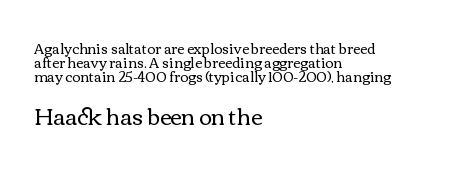
The block of text is dense from top to bottom, with scant space between rows. Reading top to bottom, the characters get bigger at the block break. Each row of text sits above clean, open space. Horizontal alignment here is leftward, the default for most running prose. The weight would be labelled regular, book, light, or lighter still.
